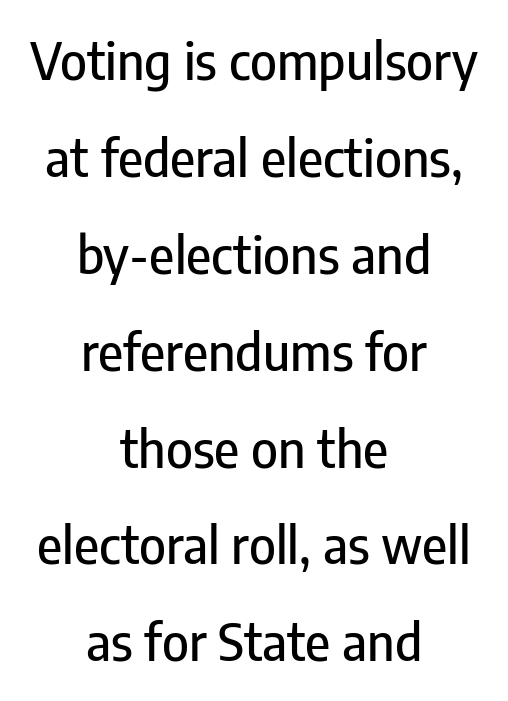
Spacing verdict: proportional, widths tailored to each character. You could fit nearly another row in the gap between these rows. Classification — sans serif. The compositor balanced each line on the midline.
